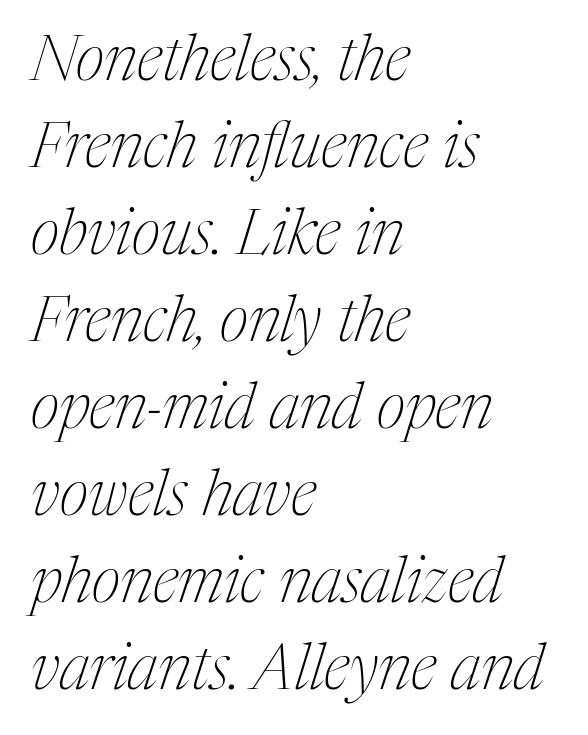
The image shows 63 px thin, condensed serif type, italic (leaning right); set left-aligned, normal line spacing (1.38x), normal letter spacing, not underlined; medium stroke contrast and a medium x-height.
